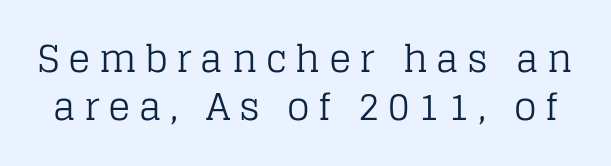
{"serif": "yes", "italic": "no", "bold": "no", "weight": "regular", "width": "normal", "stroke_contrast": "low", "x_height": "large", "monospaced": "no", "underline": "no", "line_spacing": "normal", "line_spacing_ratio": 1.31, "letter_spacing": "wide", "letter_spacing_em": 0.23, "glyph_px": 37}
